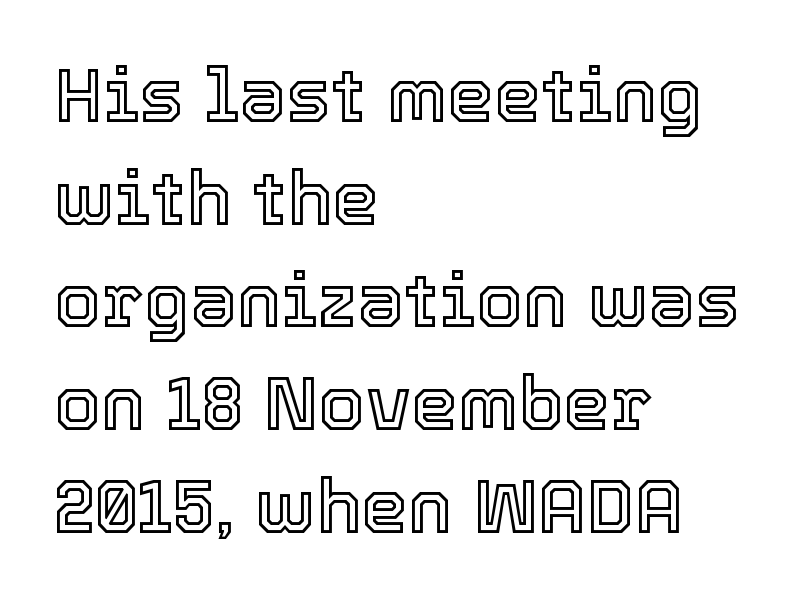
Q: Is the text italic (slanted)? A: No, it is upright.
Q: Is the text underlined? A: No.
Q: How is the paragraph aligned? A: Left-aligned.
Q: Is the spacing between letters normal or unusually wide? A: Normal.
Q: Is the spacing between lines tight, normal or loose? A: Normal.
Q: Width (condensed, normal, or wide)? A: Normal.
Q: x-height? A: Medium.
Q: Monospaced? A: No.
